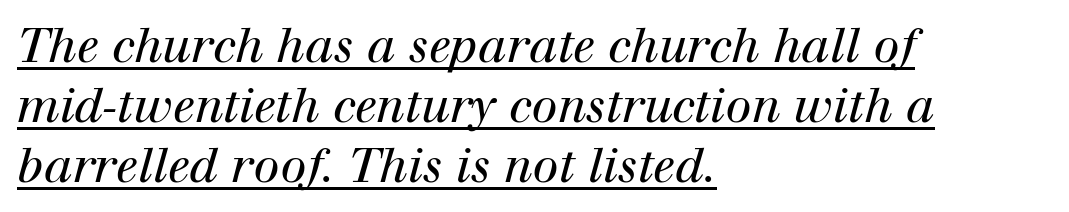
{"serif": "yes", "italic": "yes", "lean": "right", "slant_degrees": 12, "bold": "no", "weight": "regular", "width": "normal", "stroke_contrast": "high", "x_height": "medium", "monospaced": "no", "underline": "yes", "align": "left", "line_spacing": "normal", "line_spacing_ratio": 1.28, "letter_spacing": "normal", "letter_spacing_em": 0.0, "glyph_px": 47}
